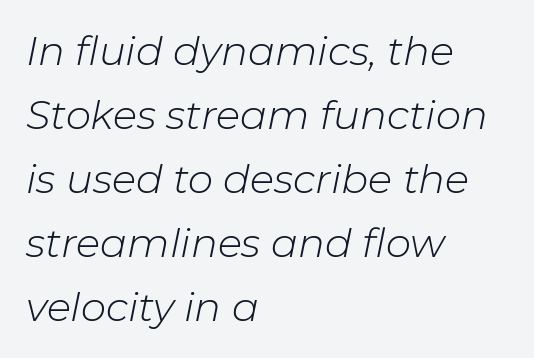
Nobody drew a line under any word here. The horizontal fit of the characters is conventional and even. One-word summary of the alignment: left. Yep, that's italic — everything's leaning. These lines are rendered in a variable-pitch font. If you measured baseline to baseline, you'd find a middling distance.
